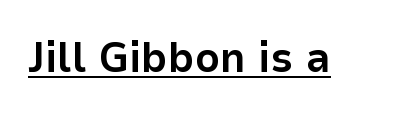
The line texture is even and compact thanks to regular tracking. Each letter's strokes conclude bluntly, with no projecting serifs. Ordinary non-slanted type is in use. Stroke thickness is high; the sample reads as a true bold. The passage shown is typed in a proportional face where columns would drift.
